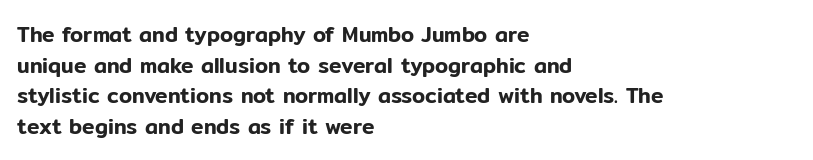
Q: Is the text italic (slanted)? A: No, it is upright.
Q: Is the text underlined? A: No.
Q: How is the paragraph aligned? A: Left-aligned.
Q: Is the spacing between letters normal or unusually wide? A: Normal.
Q: Is the spacing between lines tight, normal or loose? A: Normal.
